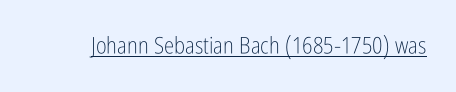
Students, observe the line beneath the letters — that is underlining. You can tell it's not italic because the verticals are truly vertical. Stems here are at most as thick as an everyday book face. Between one letter and the next there's only the usual sliver of space.
